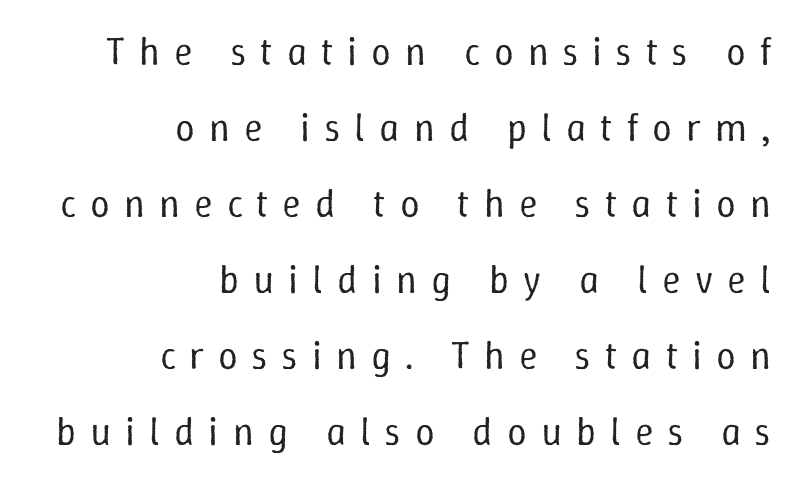
Q: Is the text bold? A: No.
Q: Is the text italic (slanted)? A: No, it is upright.
Q: Is the text underlined? A: No.
Q: How is the paragraph aligned? A: Right-aligned.
Q: Is the spacing between letters normal or unusually wide? A: Unusually wide.
Q: Is the spacing between lines tight, normal or loose? A: Loose.
Q: Width (condensed, normal, or wide)? A: Normal.
Q: Stroke contrast? A: Low.
Q: x-height? A: Medium.
Q: Monospaced? A: No.
